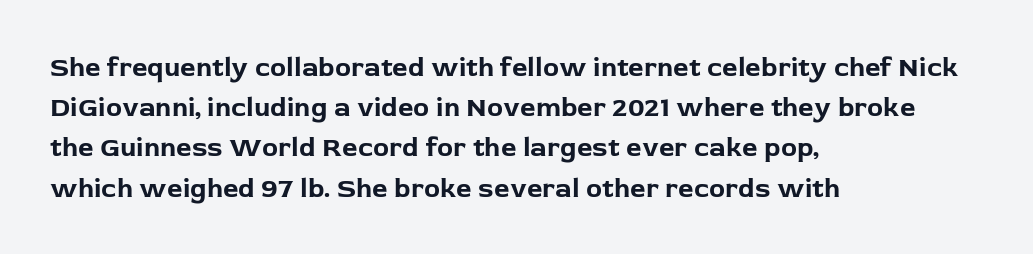
The image shows 27 px bold type, upright; set left-aligned, normal line spacing (1.49x), normal letter spacing, not underlined.
